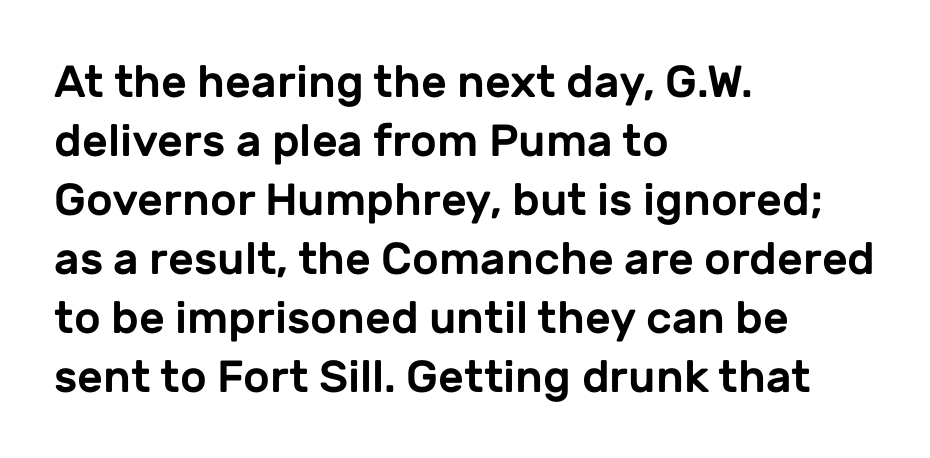
The lines sit at an ordinary, default distance from one another. Serif or sans? Sans — the stroke terminals are bare. Here the designer chose a conventional face with non-uniform glyph widths. Glyph-to-glyph distance matches everyday printed text.
